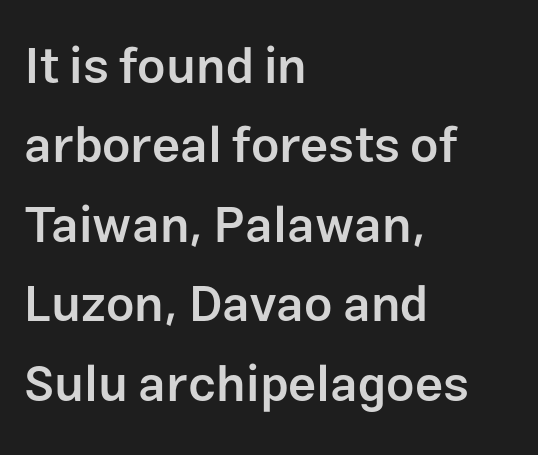
{"serif": "no", "italic": "no", "bold": "semi", "weight": "semibold", "width": "normal", "stroke_contrast": "low", "x_height": "medium", "monospaced": "no", "underline": "no", "align": "left", "line_spacing": "normal", "line_spacing_ratio": 1.59, "letter_spacing": "normal", "letter_spacing_em": 0.0, "glyph_px": 50}
